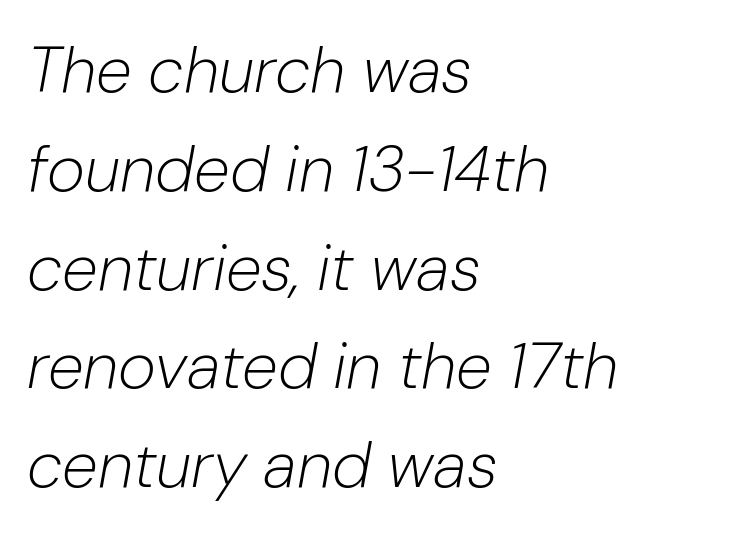
{"italic": "yes", "lean": "right", "slant_degrees": 10, "bold": "no", "weight": "light", "width": "normal", "stroke_contrast": "low", "x_height": "medium", "monospaced": "no", "underline": "no", "align": "left", "line_spacing": "normal", "line_spacing_ratio": 1.52, "letter_spacing": "normal", "letter_spacing_em": 0.0, "glyph_px": 65}
